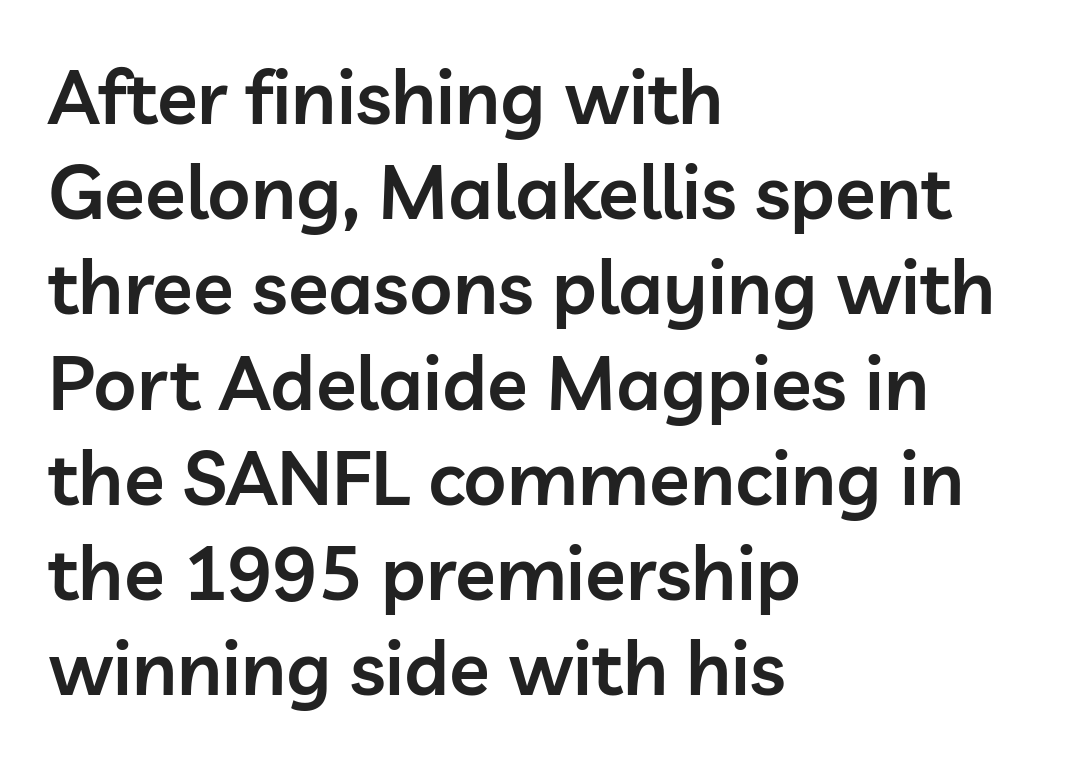
Letterform terminals end flat and unadorned throughout the passage. Anything drawn beneath the words? Only blank space. The face used here is proportionally spaced, like ordinary book or web type. The rag falls on the right side of this text block. Inter-character spacing is left at the font's built-in metrics. Does the leading feel generous? No, just average.
